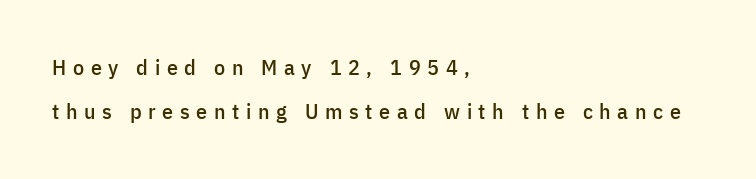
The gaps between neighbouring characters are conspicuously large. This sample uses an upright cut, with every glyph sitting square on the baseline. Underlining? Definitely not there. Each new line begins a long way beneath the previous one.
